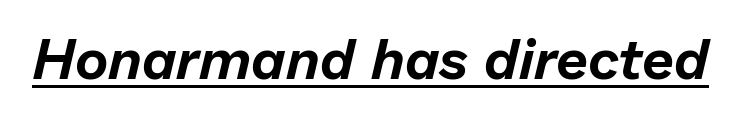
The image shows 57 px text type, italic (leaning right); set normal letter spacing, underlined; low stroke contrast and a medium x-height.
